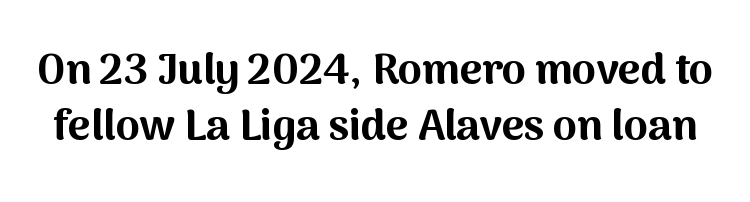
The specimen omits any rule beneath the text block's lines. Is this a fixed-width face? No — the glyphs have proportional, varying widths. This block has exactly the height ordinary leading produces. Is the type bold? Yes — the strokes are clearly thick and heavy. Style check: upright. Serifs: no, the terminals of the letterforms are clean.
